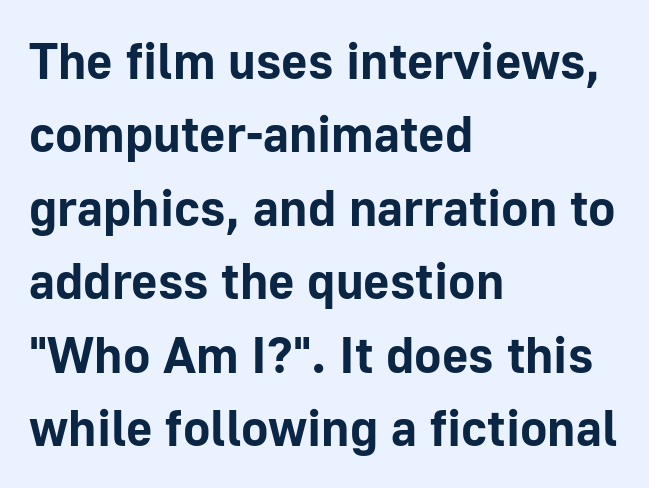
{"serif": "no", "italic": "no", "bold": "yes", "weight": "bold", "width": "normal", "stroke_contrast": "low", "x_height": "medium", "monospaced": "no", "underline": "no", "align": "left", "line_spacing": "normal", "line_spacing_ratio": 1.44, "letter_spacing": "normal", "letter_spacing_em": 0.0, "glyph_px": 51}
